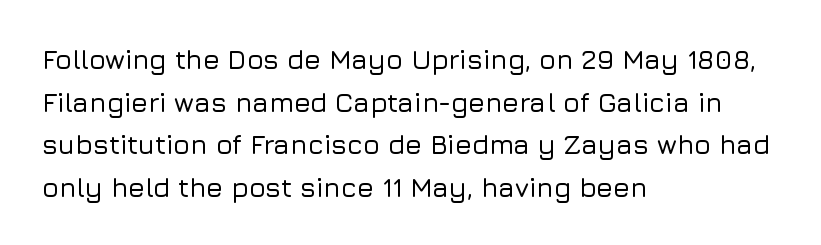
The words here are not underlined. Upright lettering throughout. This rendering leaves character spacing at its baseline value. These lines stack with their left ends in a neat column. Vertical spacing — default.
